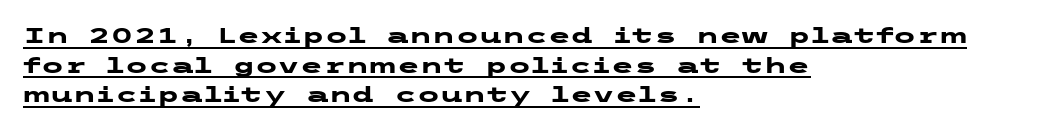
Q: Is the text bold? A: Yes.
Q: Is the text italic (slanted)? A: No, it is upright.
Q: Is the text underlined? A: Yes.
Q: How is the paragraph aligned? A: Left-aligned.
Q: Is the spacing between letters normal or unusually wide? A: Normal.
Q: Is the spacing between lines tight, normal or loose? A: Normal.
